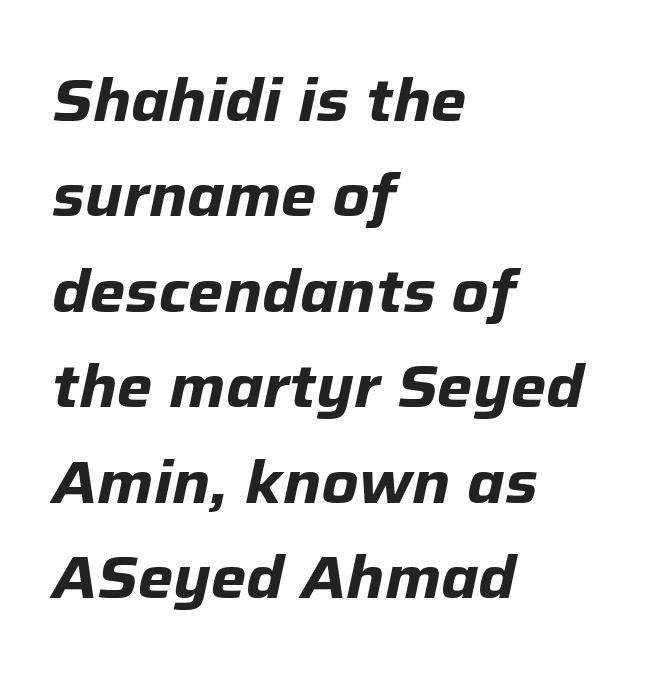
Q: Is the text bold? A: Yes.
Q: Is the text italic (slanted)? A: Yes, it leans right by about 12 degrees.
Q: Is the text underlined? A: No.
Q: How is the paragraph aligned? A: Left-aligned.
Q: Is the spacing between letters normal or unusually wide? A: Normal.
Q: Is the spacing between lines tight, normal or loose? A: Normal.
Q: Width (condensed, normal, or wide)? A: Normal.
Q: Stroke contrast? A: Low.
Q: x-height? A: Medium.
Q: Monospaced? A: No.
